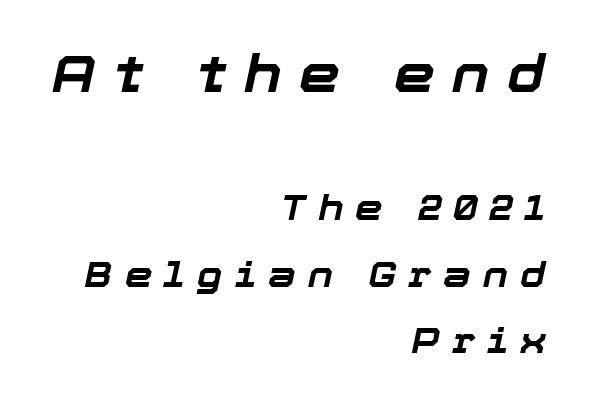
The image shows 52 px bold type, italic (leaning right); set right-aligned, loose line spacing (1.9x), unusually wide letter spacing (+0.34 em), not underlined; the first (top) block is 1.49x larger; low stroke contrast and a medium x-height.
